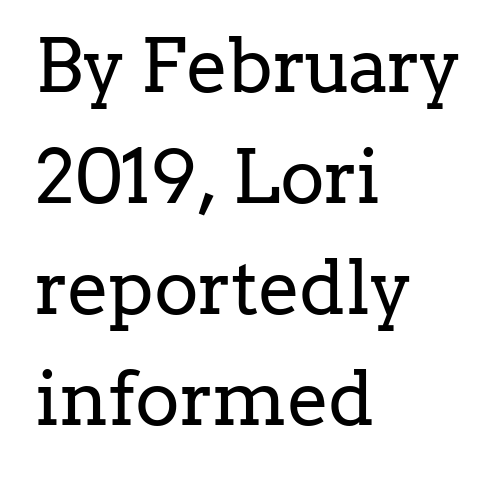
Students, note that the glyphs here touch the page at normal intervals. The text was rendered using a seriffed face with decorative stroke endings. How would I describe the line gaps? Plain and ordinary. This sample has the flowing, uneven cadence of proportional lettering.
